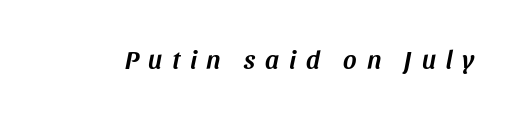
The image shows 26 px text type, italic (leaning right); set unusually wide letter spacing (+0.37 em), not underlined.
